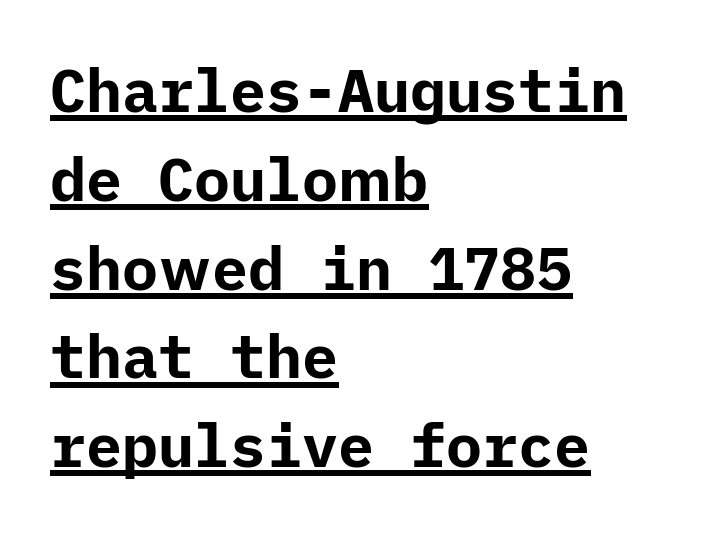
Q: Is the text bold? A: Yes.
Q: Is the text italic (slanted)? A: No, it is upright.
Q: Is the typeface a serif or a sans-serif typeface? A: Sans-serif.
Q: Is the text underlined? A: Yes.
Q: How is the paragraph aligned? A: Left-aligned.
Q: Is the spacing between letters normal or unusually wide? A: Normal.
Q: Is the spacing between lines tight, normal or loose? A: Normal.
Q: Width (condensed, normal, or wide)? A: Normal.
Q: Stroke contrast? A: Low.
Q: x-height? A: Medium.
